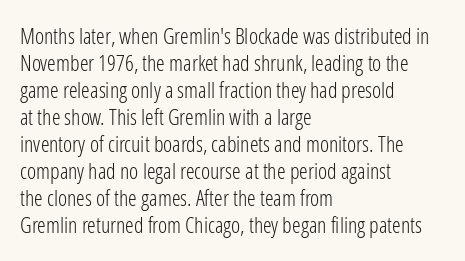
The image shows 22 px text type, upright; set left-aligned, line spacing 1.23x, normal letter spacing, not underlined.
